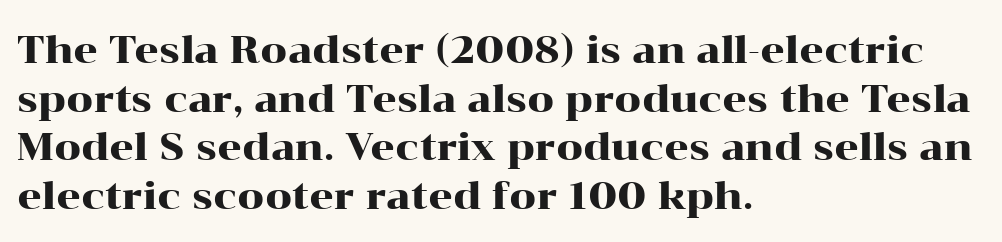
Old-style or modern, the face here clearly has serifs. A classic flush-left, rag-right setting is used for this passage. Quick note: not italic, upright. You could not count columns in this text — the font is proportionally spaced. If you measured baseline to baseline, you'd find a middling distance.
